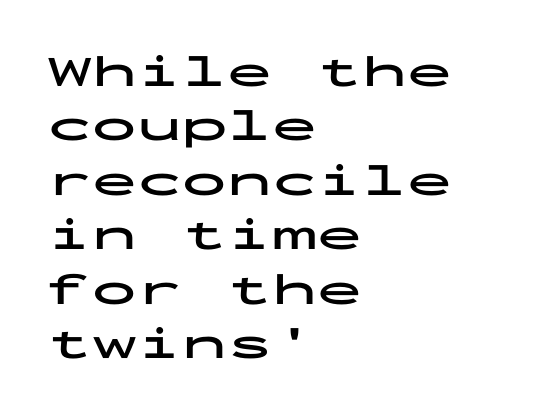
Q: Is the text bold? A: Yes.
Q: Is the text italic (slanted)? A: No, it is upright.
Q: Is the typeface a serif or a sans-serif typeface? A: Sans-serif.
Q: Is the text underlined? A: No.
Q: How is the paragraph aligned? A: Left-aligned.
Q: Is the spacing between letters normal or unusually wide? A: Normal.
Q: Width (condensed, normal, or wide)? A: Wide.
Q: Stroke contrast? A: Low.
Q: x-height? A: Medium.
Q: Monospaced? A: Yes.
